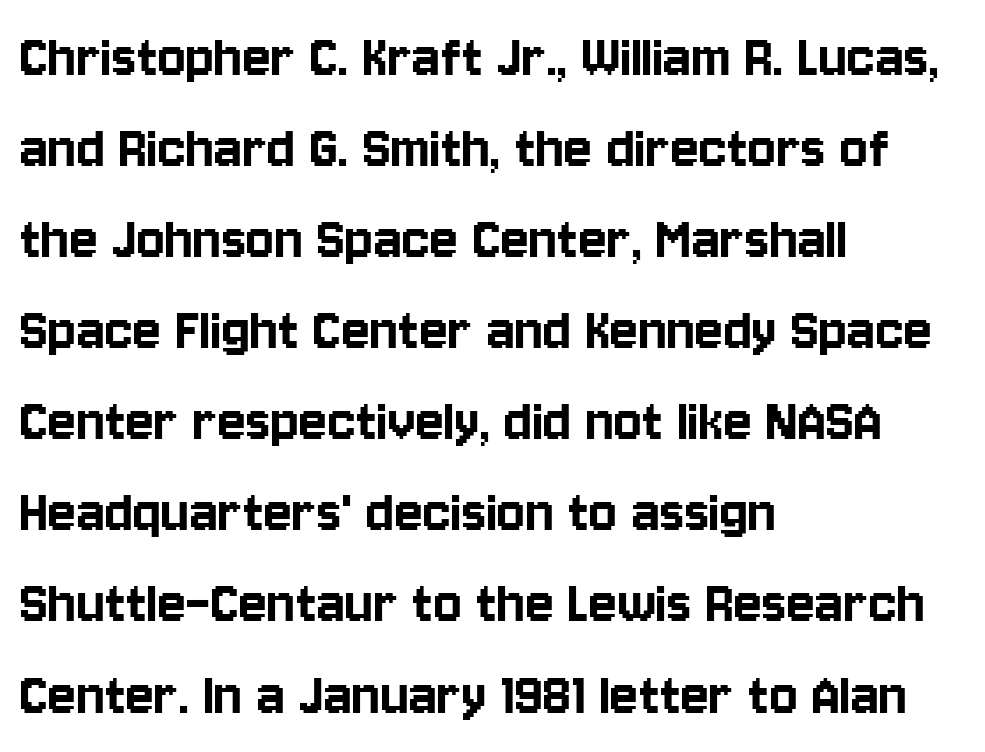
{"serif": "no", "italic": "no", "width": "condensed", "stroke_contrast": "low", "x_height": "large", "monospaced": "no", "underline": "no", "align": "left", "line_spacing": "normal", "line_spacing_ratio": 1.38, "letter_spacing": "normal", "letter_spacing_em": 0.0, "glyph_px": 66}
